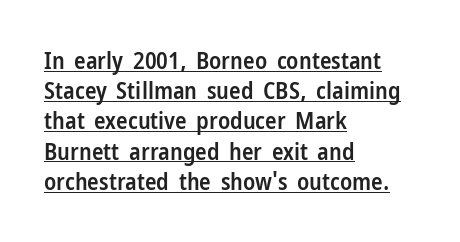
This is the regular roman posture of the typeface. Emphasis is given by a line drawn under the lettering. Quick note: interline space is typical. Line beginnings align vertically; line endings do not. Caption: semibold face, moderately heavy strokes.
